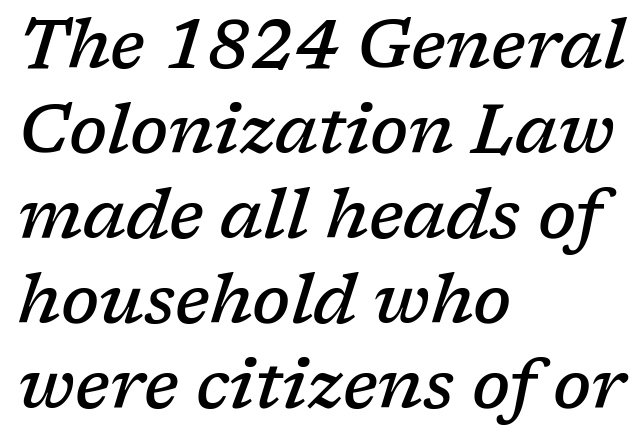
Summary of weight: moderately heavy, a semibold. Tall strokes in this sample are angled rather than plumb. The designer left line spacing at the default. Spacing verdict: proportional, widths tailored to each character.
